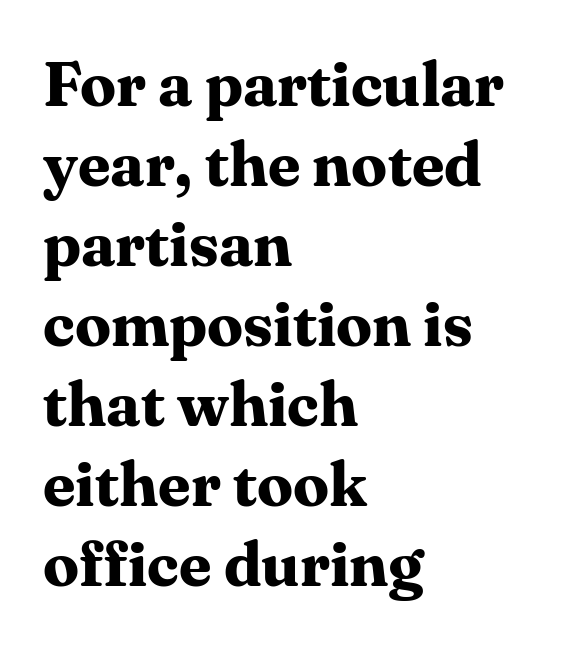
Q: Is the text bold? A: Yes.
Q: Is the text italic (slanted)? A: No, it is upright.
Q: Is the typeface a serif or a sans-serif typeface? A: Serif.
Q: Is the text underlined? A: No.
Q: How is the paragraph aligned? A: Left-aligned.
Q: Is the spacing between letters normal or unusually wide? A: Normal.
Q: Is the spacing between lines tight, normal or loose? A: Normal.
Q: Width (condensed, normal, or wide)? A: Normal.
Q: Stroke contrast? A: Medium.
Q: x-height? A: Medium.
Q: Monospaced? A: No.
